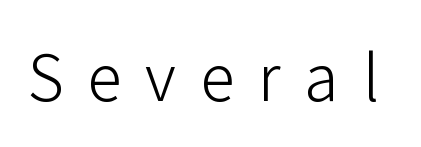
The passage shown has open, widely tracked lettering throughout. Honestly, there is no underline to notice here at all. Do the characters align in a grid? No, the font is proportional. This rendering employs a face without finishing strokes, i.e., a sans-serif. If you drew a line through each stem, it would be perfectly vertical. This reads as an unemphasized weight, regular at the heaviest.
